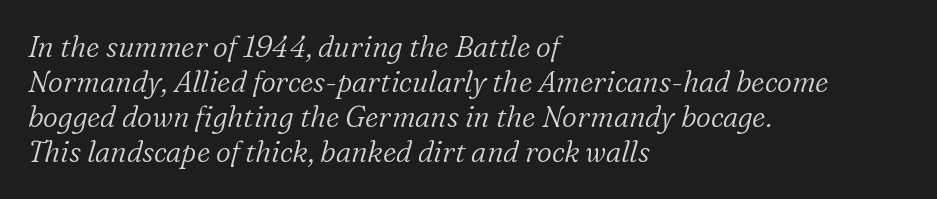
Q: Is the text bold? A: No.
Q: Is the text italic (slanted)? A: Yes, it leans right by about 16 degrees.
Q: Is the typeface a serif or a sans-serif typeface? A: Serif.
Q: Is the text underlined? A: No.
Q: How is the paragraph aligned? A: Left-aligned.
Q: Is the spacing between letters normal or unusually wide? A: Normal.
Q: Width (condensed, normal, or wide)? A: Normal.
Q: Stroke contrast? A: Low.
Q: x-height? A: Medium.
Q: Monospaced? A: No.
